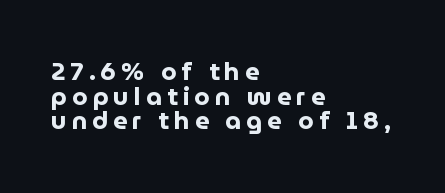
{"italic": "no", "bold": "yes", "underline": "no", "align": "left", "line_spacing": "tight", "line_spacing_ratio": 0.99, "letter_spacing": "wide", "letter_spacing_em": 0.2, "glyph_px": 25}
